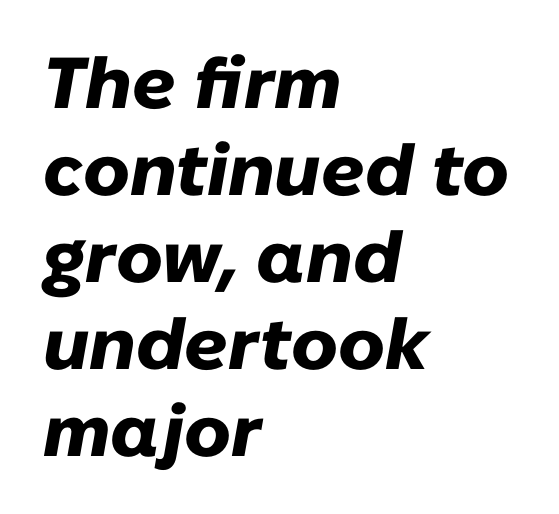
Q: Is the text bold? A: Yes.
Q: Is the text italic (slanted)? A: Yes, it leans right by about 10 degrees.
Q: Is the text underlined? A: No.
Q: How is the paragraph aligned? A: Left-aligned.
Q: Is the spacing between letters normal or unusually wide? A: Normal.
Q: Width (condensed, normal, or wide)? A: Normal.
Q: Stroke contrast? A: Low.
Q: x-height? A: Medium.
Q: Monospaced? A: No.
